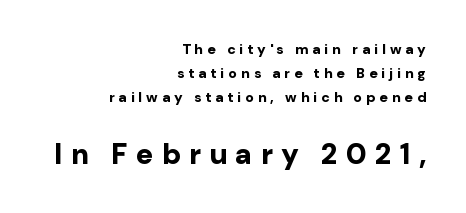
{"serif": "no", "italic": "no", "bold": "yes", "weight": "bold", "width": "normal", "stroke_contrast": "low", "x_height": "medium", "monospaced": "no", "underline": "no", "align": "right", "line_spacing": "normal", "line_spacing_ratio": 1.7, "letter_spacing": "wide", "letter_spacing_em": 0.28, "larger_block": "second", "size_ratio": 2.07, "glyph_px": 29}
